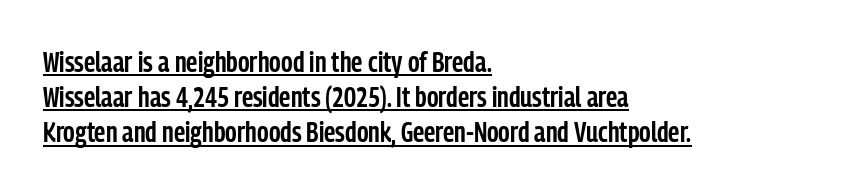
Q: Is the text bold? A: Semi-bold.
Q: Is the text italic (slanted)? A: No, it is upright.
Q: Is the typeface a serif or a sans-serif typeface? A: Sans-serif.
Q: Is the text underlined? A: Yes.
Q: How is the paragraph aligned? A: Left-aligned.
Q: Is the spacing between letters normal or unusually wide? A: Normal.
Q: Width (condensed, normal, or wide)? A: Condensed.
Q: Stroke contrast? A: Low.
Q: x-height? A: Medium.
Q: Monospaced? A: No.
